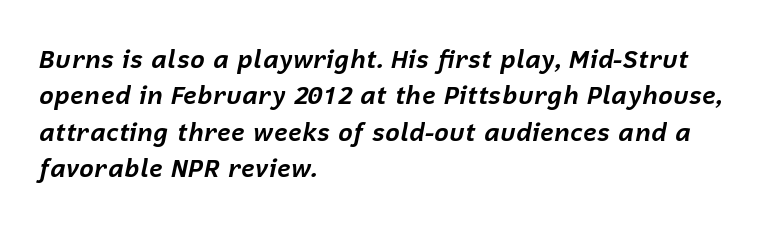
{"italic": "yes", "lean": "right", "slant_degrees": 12, "bold": "yes", "underline": "no", "align": "left", "line_spacing": "normal", "line_spacing_ratio": 1.46, "letter_spacing": "normal", "letter_spacing_em": 0.0, "glyph_px": 25}
